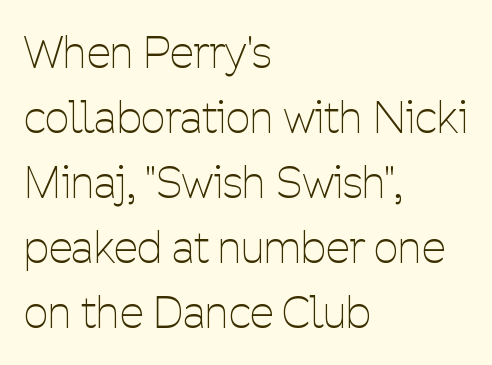
Weight: regular or lighter. Vertically, the passage feels balanced, rows spaced as you'd expect. Horizontally, the lines are justified to the leading edge only. Italic? Not at all — the glyphs are vertical.
